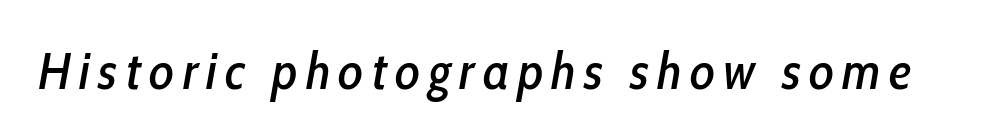
{"italic": "yes", "lean": "right", "slant_degrees": 10, "width": "condensed", "stroke_contrast": "low", "x_height": "medium", "monospaced": "no", "underline": "no", "glyph_px": 52}
